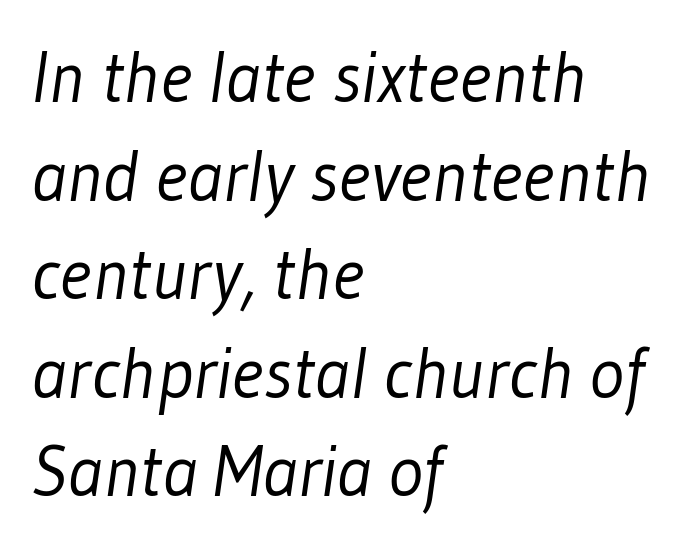
{"serif": "no", "bold": "no", "weight": "light", "width": "condensed", "stroke_contrast": "low", "x_height": "medium", "monospaced": "no", "underline": "no", "align": "left", "line_spacing": "normal", "line_spacing_ratio": 1.35, "letter_spacing": "normal", "letter_spacing_em": 0.0, "glyph_px": 73}
